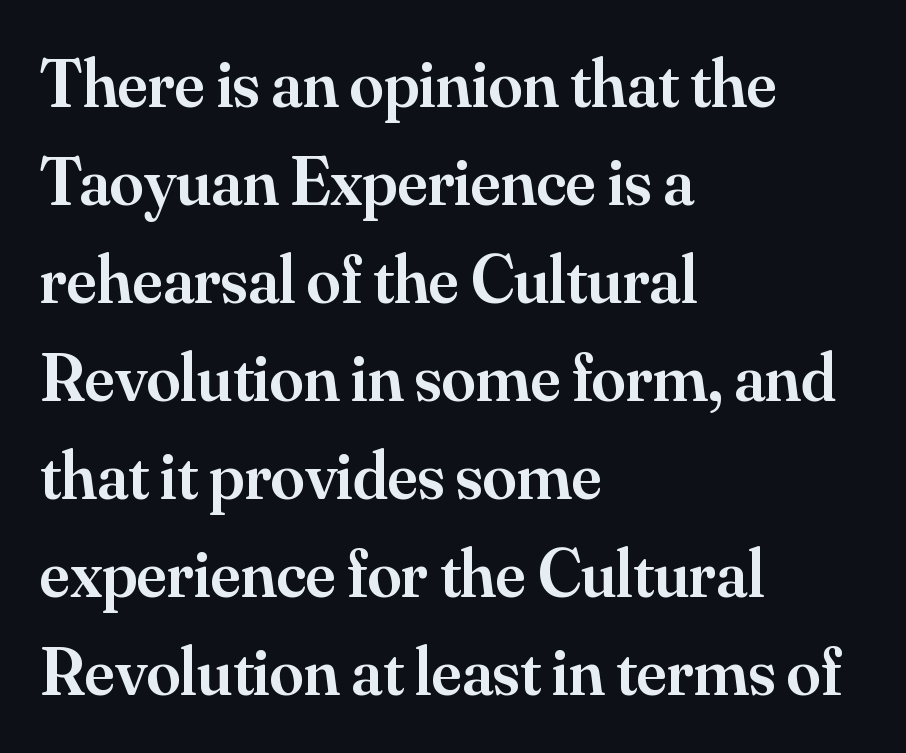
{"serif": "yes", "italic": "no", "bold": "semi", "weight": "semibold", "width": "normal", "stroke_contrast": "medium", "x_height": "small", "monospaced": "no", "underline": "no", "align": "left", "line_spacing": "normal", "line_spacing_ratio": 1.44, "letter_spacing": "normal", "letter_spacing_em": 0.0, "glyph_px": 68}
